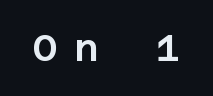
{"serif": "no", "italic": "no", "width": "normal", "stroke_contrast": "low", "x_height": "large", "underline": "no", "letter_spacing": "wide", "letter_spacing_em": 0.45, "glyph_px": 37}
